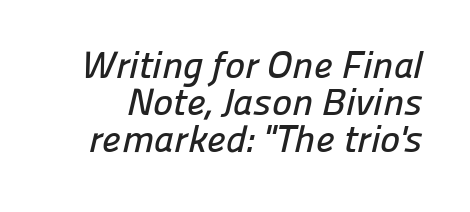
Q: Is the typeface a serif or a sans-serif typeface? A: Sans-serif.
Q: Is the text underlined? A: No.
Q: Is the spacing between letters normal or unusually wide? A: Normal.
Q: Is the spacing between lines tight, normal or loose? A: Tight.
Q: Width (condensed, normal, or wide)? A: Normal.
Q: Stroke contrast? A: Low.
Q: x-height? A: Medium.
Q: Monospaced? A: No.
